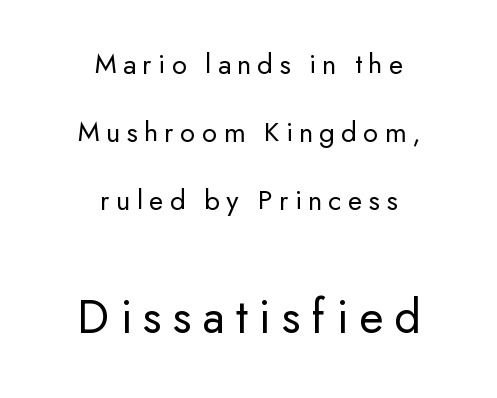
{"serif": "no", "italic": "no", "bold": "no", "weight": "regular", "width": "normal", "stroke_contrast": "low", "x_height": "small", "monospaced": "no", "underline": "no", "align": "center", "line_spacing": "loose", "line_spacing_ratio": 2.35, "letter_spacing": "wide", "letter_spacing_em": 0.22, "larger_block": "second", "size_ratio": 1.72, "glyph_px": 50}
